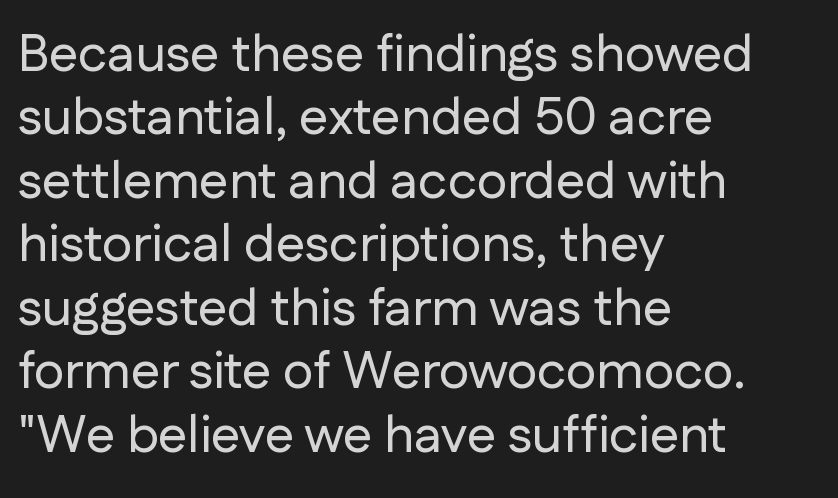
The image shows 52 px sans-serif type, upright; set left-aligned, line spacing 1.22x, normal letter spacing, not underlined; low stroke contrast and a medium x-height.
